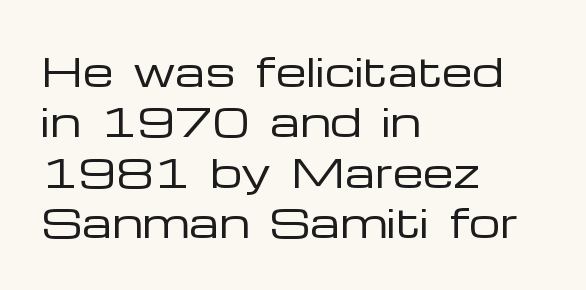
{"serif": "no", "italic": "no", "bold": "no", "weight": "regular", "width": "wide", "stroke_contrast": "low", "x_height": "medium", "monospaced": "no", "underline": "no", "align": "left", "line_spacing": "normal", "line_spacing_ratio": 1.29, "letter_spacing": "normal", "letter_spacing_em": 0.0, "glyph_px": 39}
